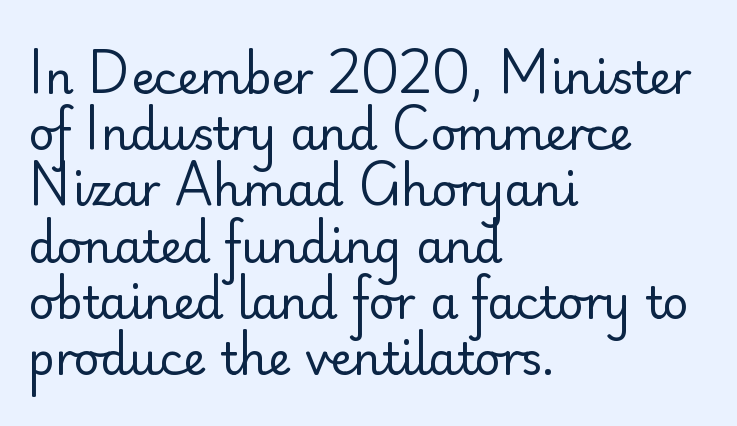
The image shows 45 px regular-weight sans-serif type, upright; set left-aligned, normal line spacing (1.25x), normal letter spacing, not underlined; low stroke contrast and a small x-height.
